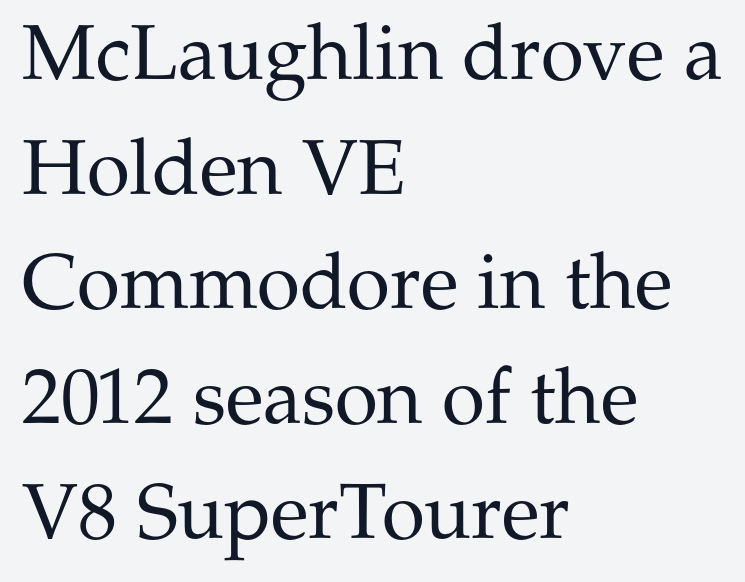
Q: Is the text bold? A: No.
Q: Is the text italic (slanted)? A: No, it is upright.
Q: Is the typeface a serif or a sans-serif typeface? A: Serif.
Q: Is the text underlined? A: No.
Q: How is the paragraph aligned? A: Left-aligned.
Q: Is the spacing between letters normal or unusually wide? A: Normal.
Q: Is the spacing between lines tight, normal or loose? A: Normal.
Q: Width (condensed, normal, or wide)? A: Normal.
Q: Stroke contrast? A: Medium.
Q: x-height? A: Medium.
Q: Monospaced? A: No.
